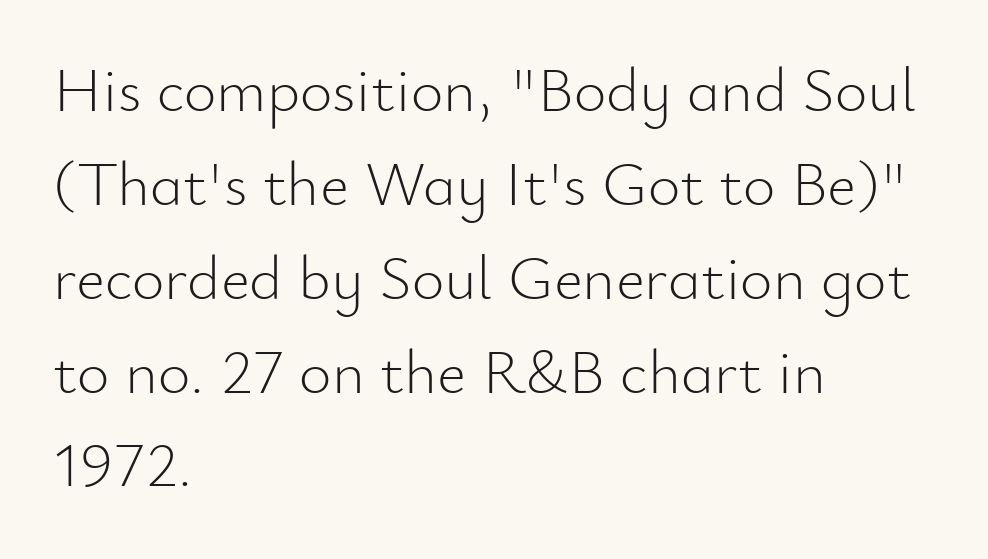
Grotesque or geometric, the face here clearly has no serifs. Each letter keeps its own natural width here, so spacing adapts to shape. Descenders hang freely into open space. The block of text has a typical density, with ordinary space between rows.
